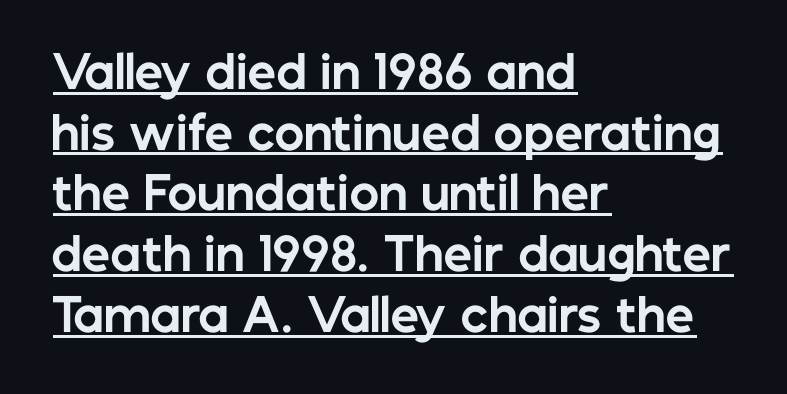
{"serif": "no", "italic": "no", "bold": "yes", "weight": "bold", "width": "normal", "stroke_contrast": "low", "x_height": "medium", "monospaced": "no", "underline": "yes", "align": "left", "line_spacing": "normal", "line_spacing_ratio": 1.35, "letter_spacing": "normal", "letter_spacing_em": 0.0, "glyph_px": 45}
